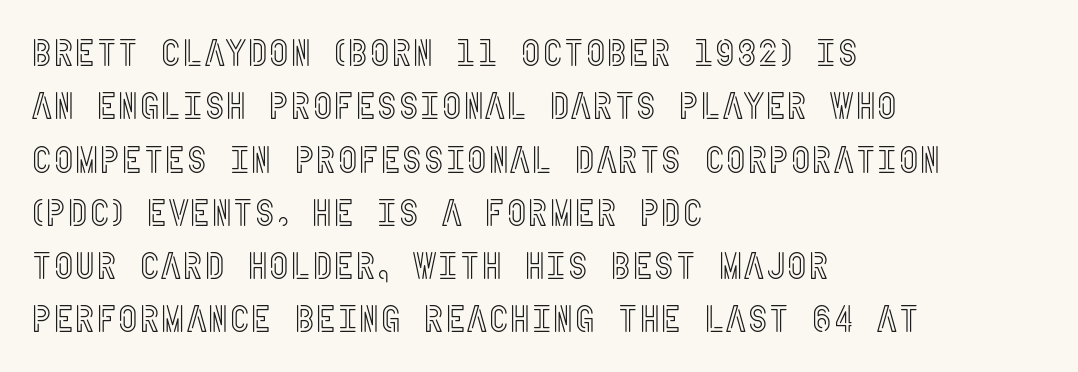
{"italic": "no", "width": "condensed", "x_height": "large", "underline": "no", "align": "left", "line_spacing": "normal", "line_spacing_ratio": 1.44, "letter_spacing": "normal", "letter_spacing_em": 0.0, "glyph_px": 37}
